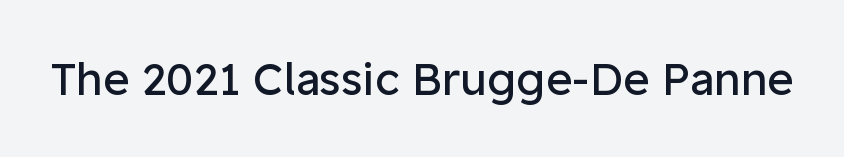
The image shows 45 px regular-weight sans-serif type, upright; set normal letter spacing, not underlined; low stroke contrast and a medium x-height.
